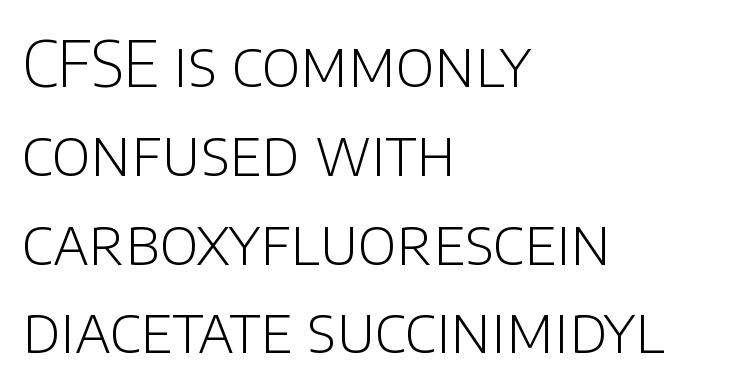
{"serif": "no", "italic": "no", "bold": "no", "weight": "light", "width": "normal", "stroke_contrast": "low", "x_height": "large", "monospaced": "no", "underline": "no", "align": "left", "line_spacing": "normal", "line_spacing_ratio": 1.41, "letter_spacing": "normal", "letter_spacing_em": 0.0, "glyph_px": 63}
